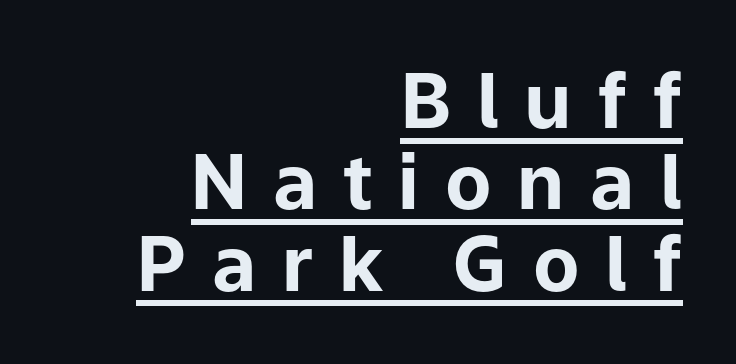
Q: Is the text bold? A: Yes.
Q: Is the text italic (slanted)? A: No, it is upright.
Q: Is the typeface a serif or a sans-serif typeface? A: Sans-serif.
Q: Is the text underlined? A: Yes.
Q: How is the paragraph aligned? A: Right-aligned.
Q: Is the spacing between letters normal or unusually wide? A: Unusually wide.
Q: Is the spacing between lines tight, normal or loose? A: Tight.
Q: Width (condensed, normal, or wide)? A: Normal.
Q: Stroke contrast? A: Low.
Q: x-height? A: Medium.
Q: Monospaced? A: No.
